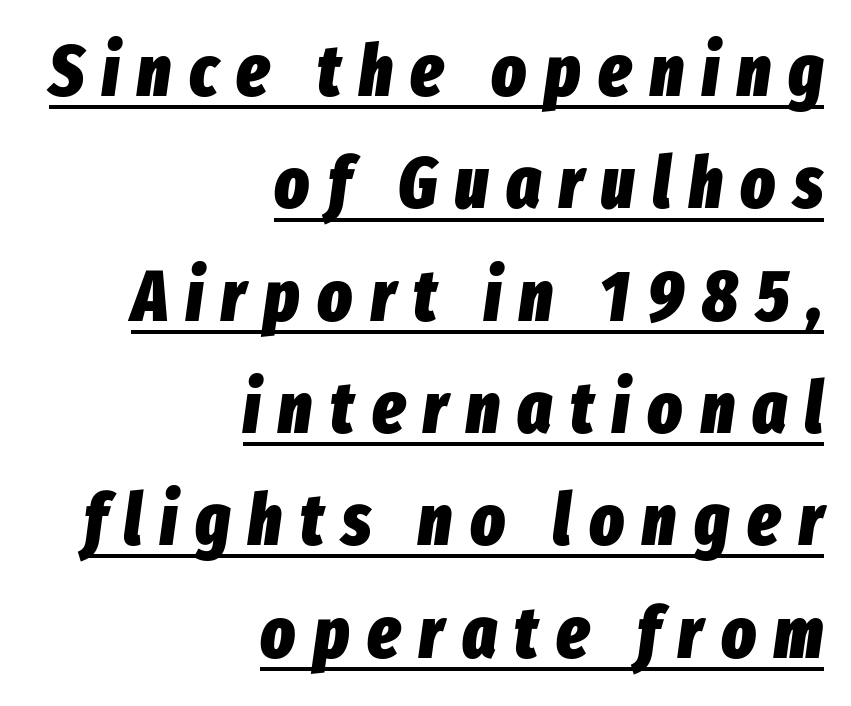
Q: Is the text bold? A: Yes.
Q: Is the text italic (slanted)? A: Yes, it leans right by about 8 degrees.
Q: Is the text underlined? A: Yes.
Q: How is the paragraph aligned? A: Right-aligned.
Q: Is the spacing between letters normal or unusually wide? A: Unusually wide.
Q: Is the spacing between lines tight, normal or loose? A: Normal.
Q: Width (condensed, normal, or wide)? A: Condensed.
Q: Stroke contrast? A: Low.
Q: x-height? A: Medium.
Q: Monospaced? A: No.
